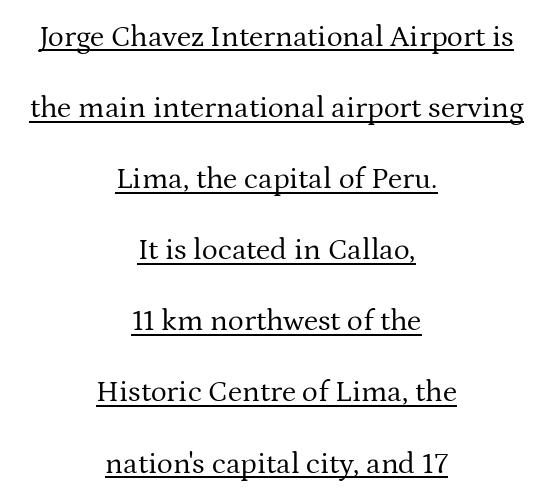
The typeface has the unassuming heft of standard copy or less. Honestly, the rows look like they've been pulled way apart. You could not count columns in this text — the font is proportionally spaced. The lines in this sample share a center point and differ in where they start and stop.
